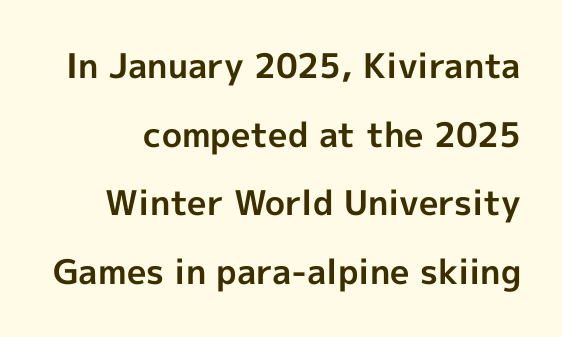
{"serif": "no", "italic": "no", "bold": "yes", "weight": "bold", "width": "normal", "x_height": "medium", "monospaced": "no", "underline": "no", "line_spacing": "loose", "line_spacing_ratio": 2.02, "letter_spacing": "normal", "letter_spacing_em": 0.0, "glyph_px": 34}
